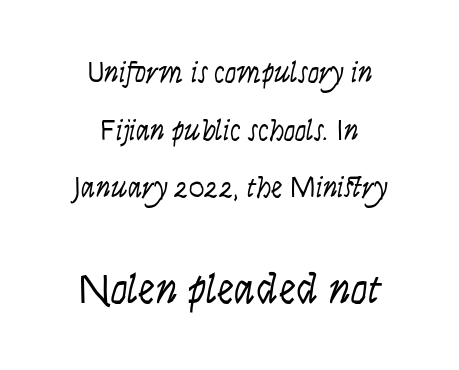
Q: Is the text bold? A: No.
Q: Is the text italic (slanted)? A: Yes, it leans right by about 9 degrees.
Q: Is the text underlined? A: No.
Q: How is the paragraph aligned? A: Centered.
Q: Is the spacing between letters normal or unusually wide? A: Normal.
Q: Is the spacing between lines tight, normal or loose? A: Loose.
Q: Which block of text is set in a larger size, the first (top) or the second (bottom)? A: The second (bottom) one.
Q: Width (condensed, normal, or wide)? A: Condensed.
Q: Stroke contrast? A: Low.
Q: x-height? A: Large.
Q: Monospaced? A: No.
